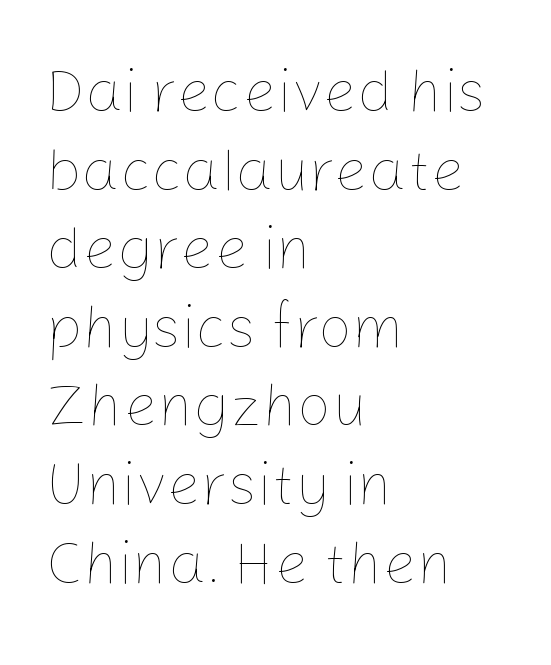
Q: Is the text bold? A: No.
Q: Is the text italic (slanted)? A: No, it is upright.
Q: Is the text underlined? A: No.
Q: How is the paragraph aligned? A: Left-aligned.
Q: Is the spacing between letters normal or unusually wide? A: Normal.
Q: Is the spacing between lines tight, normal or loose? A: Normal.
Q: Width (condensed, normal, or wide)? A: Normal.
Q: Stroke contrast? A: Low.
Q: x-height? A: Medium.
Q: Monospaced? A: No.
